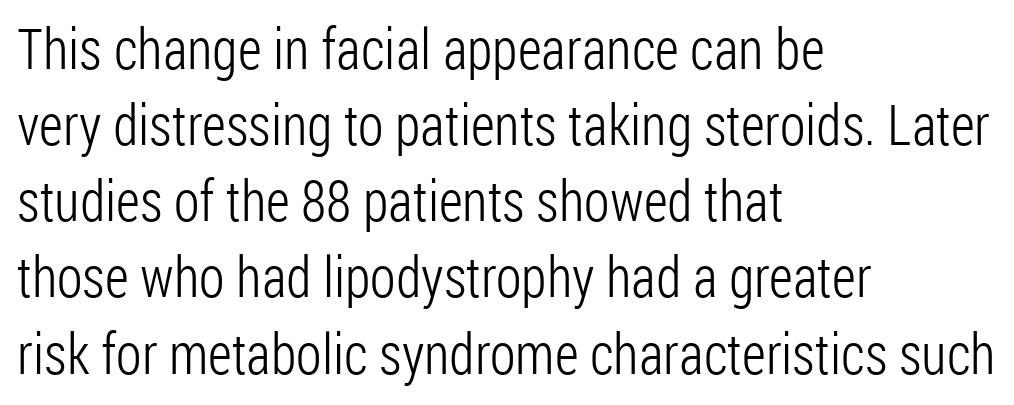
Q: Is the text bold? A: No.
Q: Is the text italic (slanted)? A: No, it is upright.
Q: Is the typeface a serif or a sans-serif typeface? A: Sans-serif.
Q: Is the text underlined? A: No.
Q: How is the paragraph aligned? A: Left-aligned.
Q: Is the spacing between letters normal or unusually wide? A: Normal.
Q: Is the spacing between lines tight, normal or loose? A: Normal.
Q: Width (condensed, normal, or wide)? A: Condensed.
Q: Stroke contrast? A: Low.
Q: x-height? A: Medium.
Q: Monospaced? A: No.
